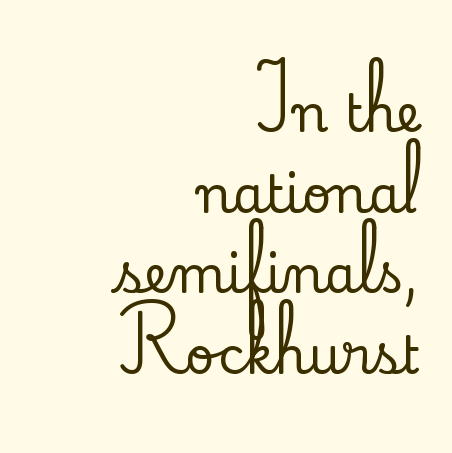
{"serif": "yes", "italic": "no", "width": "normal", "stroke_contrast": "low", "x_height": "small", "monospaced": "no", "underline": "no", "align": "right", "line_spacing": "normal", "line_spacing_ratio": 1.58, "letter_spacing": "normal", "letter_spacing_em": 0.0, "glyph_px": 51}
